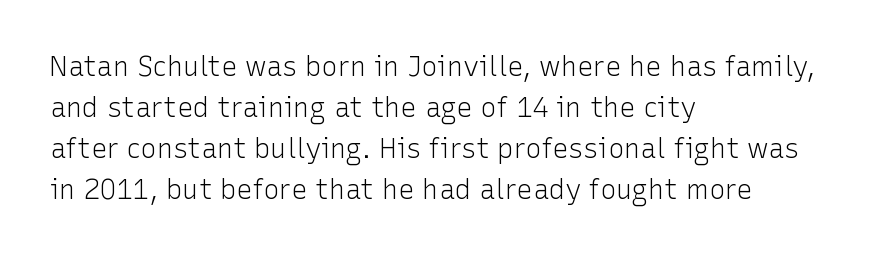
The image shows 27 px text type, upright; set left-aligned, normal line spacing (1.52x), normal letter spacing, not underlined.
